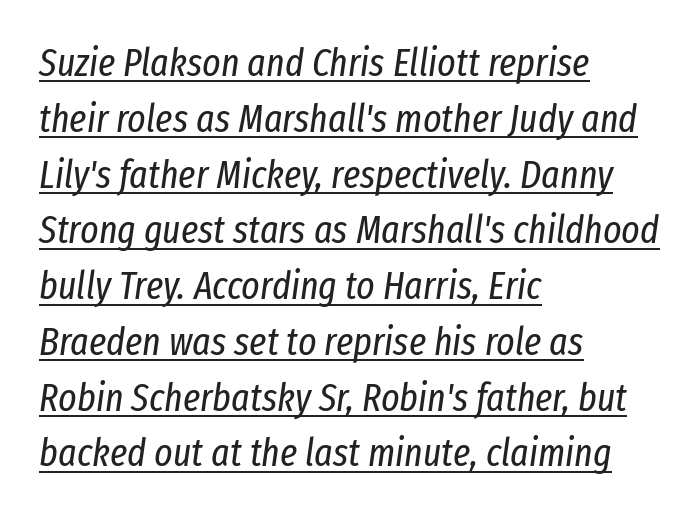
{"italic": "yes", "lean": "right", "slant_degrees": 8, "bold": "no", "weight": "regular", "width": "condensed", "stroke_contrast": "low", "x_height": "medium", "monospaced": "no", "underline": "yes", "align": "left", "line_spacing": "normal", "line_spacing_ratio": 1.43, "letter_spacing": "normal", "letter_spacing_em": 0.0, "glyph_px": 39}
